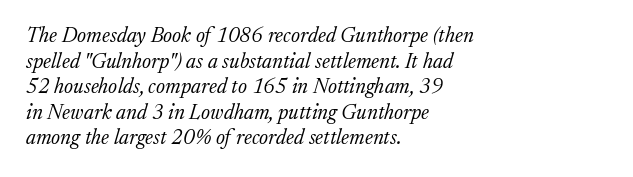
The image shows 21 px text type, italic (leaning right); set left-aligned, line spacing 1.22x, normal letter spacing, not underlined.
